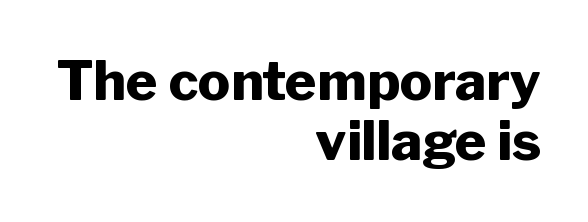
The image shows 54 px heavy sans-serif type, upright; set right-aligned, tight line spacing (1.12x), normal letter spacing, not underlined; low stroke contrast and a medium x-height.
